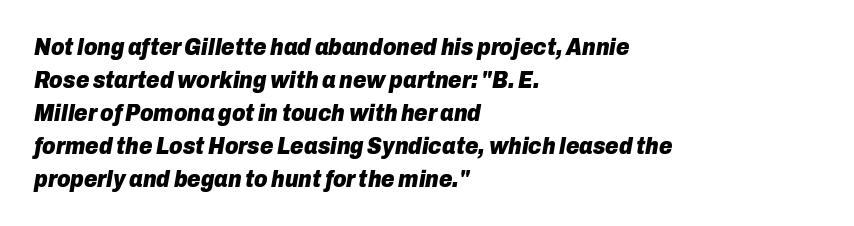
Q: Is the text bold? A: Yes.
Q: Is the text italic (slanted)? A: Yes, it leans right by about 10 degrees.
Q: Is the text underlined? A: No.
Q: How is the paragraph aligned? A: Left-aligned.
Q: Is the spacing between letters normal or unusually wide? A: Normal.
Q: Is the spacing between lines tight, normal or loose? A: Normal.
